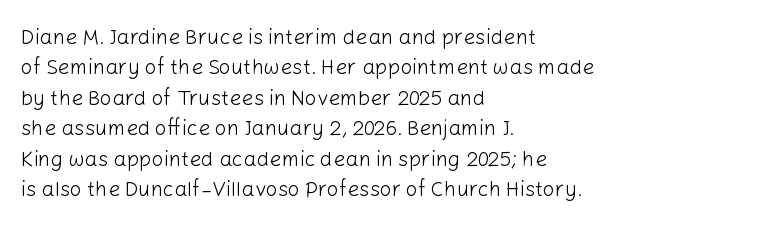
The image shows 21 px text type, upright; set left-aligned, normal line spacing (1.45x), normal letter spacing, not underlined.
